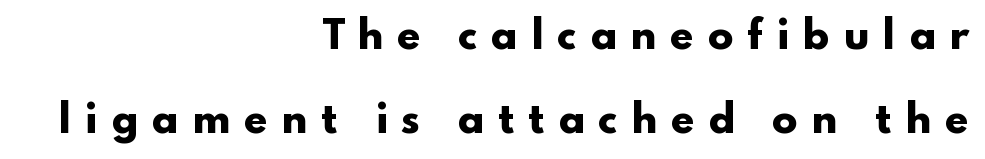
The image shows 38 px heavy, wide sans-serif type, upright; set right-aligned, loose line spacing (2.2x), unusually wide letter spacing (+0.34 em), not underlined; low stroke contrast and a small x-height.
